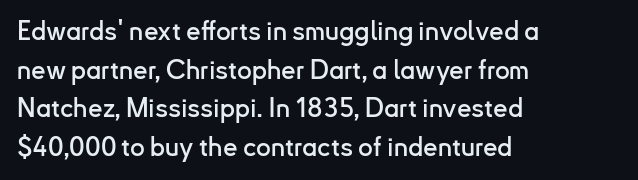
{"italic": "no", "underline": "no", "align": "left", "line_spacing": "normal", "line_spacing_ratio": 1.49, "letter_spacing": "normal", "letter_spacing_em": 0.0, "glyph_px": 26}
